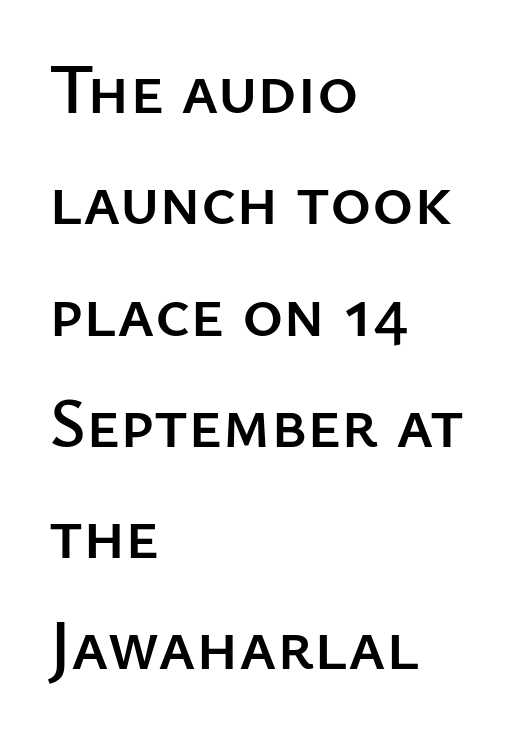
Q: Is the text italic (slanted)? A: No, it is upright.
Q: Is the typeface a serif or a sans-serif typeface? A: Sans-serif.
Q: Is the text underlined? A: No.
Q: How is the paragraph aligned? A: Left-aligned.
Q: Is the spacing between letters normal or unusually wide? A: Normal.
Q: Is the spacing between lines tight, normal or loose? A: Normal.
Q: Width (condensed, normal, or wide)? A: Normal.
Q: Stroke contrast? A: Low.
Q: x-height? A: Medium.
Q: Monospaced? A: No.
